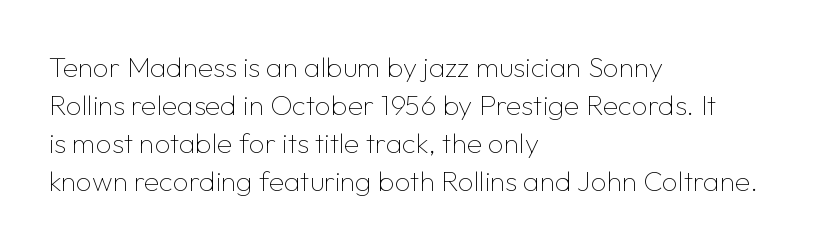
The image shows 28 px thin sans-serif type, upright; set left-aligned, normal line spacing (1.36x), normal letter spacing, not underlined; low stroke contrast and a medium x-height.
